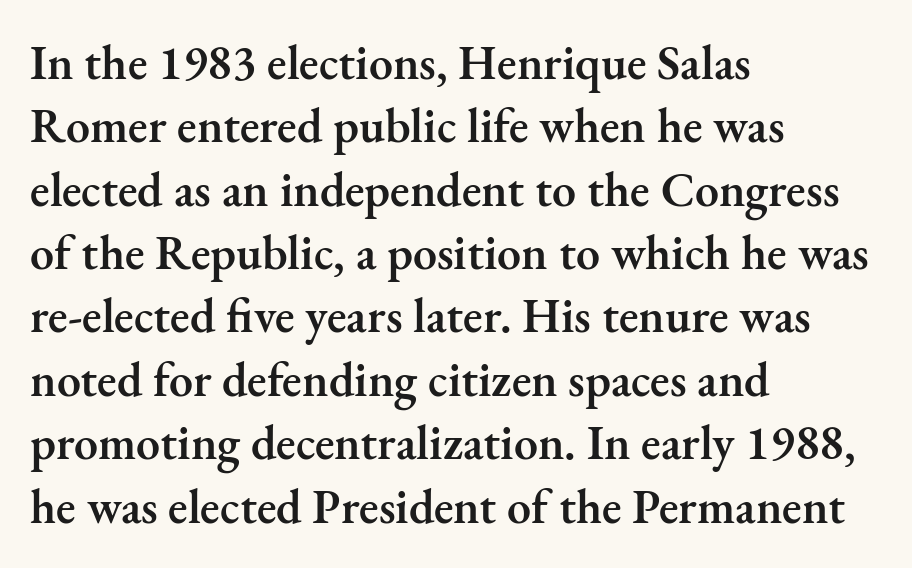
A typesetter would call this leading conventional body-copy spacing. Varying glyph widths throughout — classic text-font behaviour. The characters display serif detailing at their extremities. Short note: letters normally spaced. No word sits above an underline.
